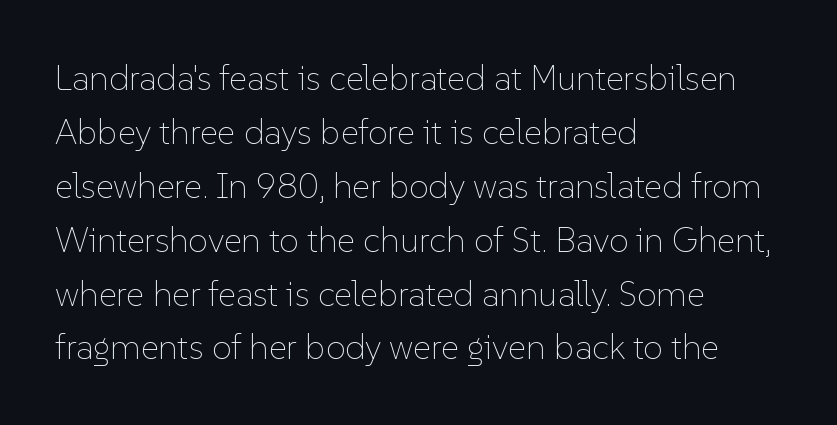
Q: Is the text bold? A: No.
Q: Is the text italic (slanted)? A: No, it is upright.
Q: Is the text underlined? A: No.
Q: How is the paragraph aligned? A: Left-aligned.
Q: Is the spacing between letters normal or unusually wide? A: Normal.
Q: Is the spacing between lines tight, normal or loose? A: Normal.
Q: Width (condensed, normal, or wide)? A: Normal.
Q: Stroke contrast? A: Low.
Q: x-height? A: Medium.
Q: Monospaced? A: No.
